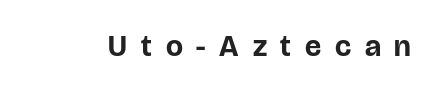
The image shows 30 px bold sans-serif type, upright; set unusually wide letter spacing (+0.46 em), not underlined; low stroke contrast and a large x-height.
